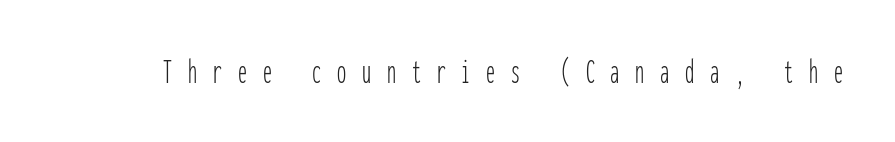
{"serif": "no", "italic": "no", "bold": "no", "weight": "thin", "width": "condensed", "stroke_contrast": "low", "x_height": "medium", "monospaced": "yes", "underline": "no", "letter_spacing": "wide", "letter_spacing_em": 0.44, "glyph_px": 36}
